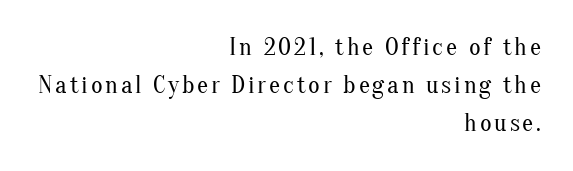
{"italic": "no", "bold": "no", "underline": "no", "align": "right", "line_spacing": "normal", "line_spacing_ratio": 1.53, "glyph_px": 25}
